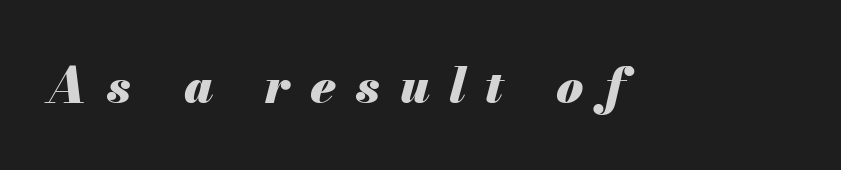
The image shows 49 px heavy type, italic (leaning right); set unusually wide letter spacing (+0.41 em), not underlined; medium stroke contrast and a small x-height.
